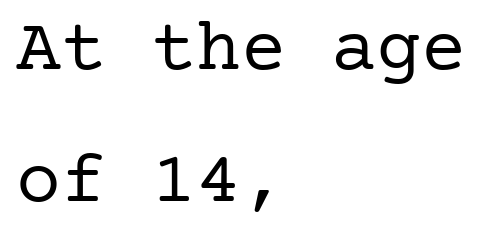
The image shows 75 px regular-weight serif type, upright; set left-aligned, line spacing 1.76x, normal letter spacing, not underlined; low stroke contrast and a medium x-height.
